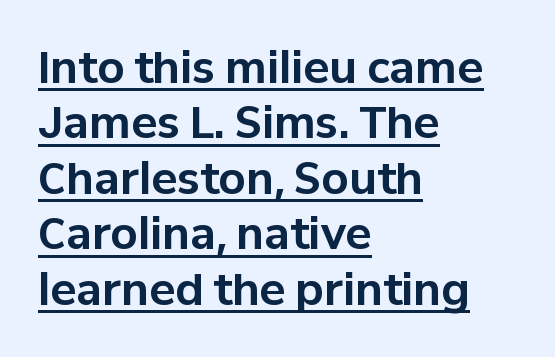
This rendering employs a face without finishing strokes, i.e., a sans-serif. Varying glyph widths throughout — classic text-font behaviour. Compared with undecorated copy, this sample adds a rule below the words. The letters sit at their default tracking, neither squeezed nor spread.
